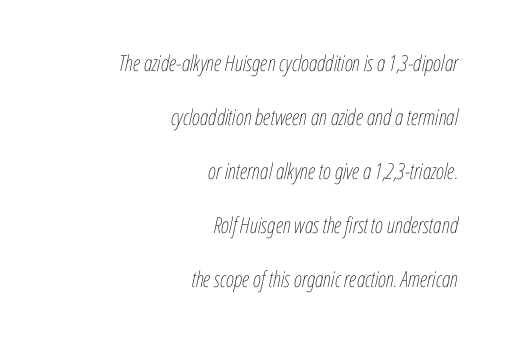
{"italic": "yes", "lean": "right", "slant_degrees": 12, "bold": "no", "underline": "no", "align": "right", "line_spacing": "loose", "line_spacing_ratio": 2.45, "letter_spacing": "normal", "letter_spacing_em": 0.0, "glyph_px": 22}
